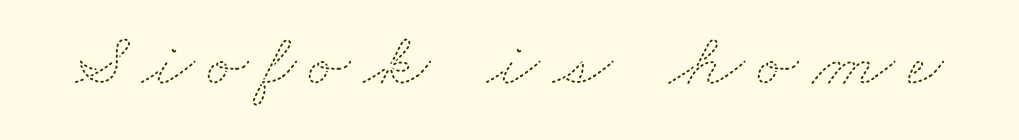
{"bold": "no", "weight": "thin", "width": "wide", "stroke_contrast": "medium", "x_height": "small", "monospaced": "no", "underline": "no", "glyph_px": 77}
